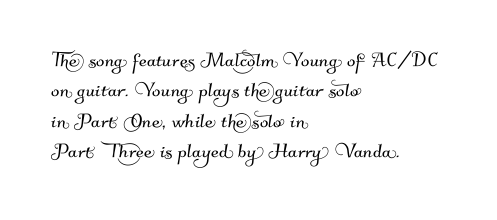
Q: Is the text underlined? A: No.
Q: How is the paragraph aligned? A: Left-aligned.
Q: Is the spacing between letters normal or unusually wide? A: Normal.
